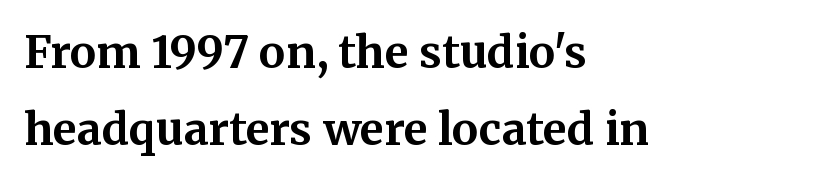
Q: Is the text bold? A: Yes.
Q: Is the text italic (slanted)? A: No, it is upright.
Q: Is the typeface a serif or a sans-serif typeface? A: Serif.
Q: Is the text underlined? A: No.
Q: How is the paragraph aligned? A: Left-aligned.
Q: Is the spacing between letters normal or unusually wide? A: Normal.
Q: Width (condensed, normal, or wide)? A: Normal.
Q: Stroke contrast? A: Medium.
Q: x-height? A: Medium.
Q: Monospaced? A: No.
